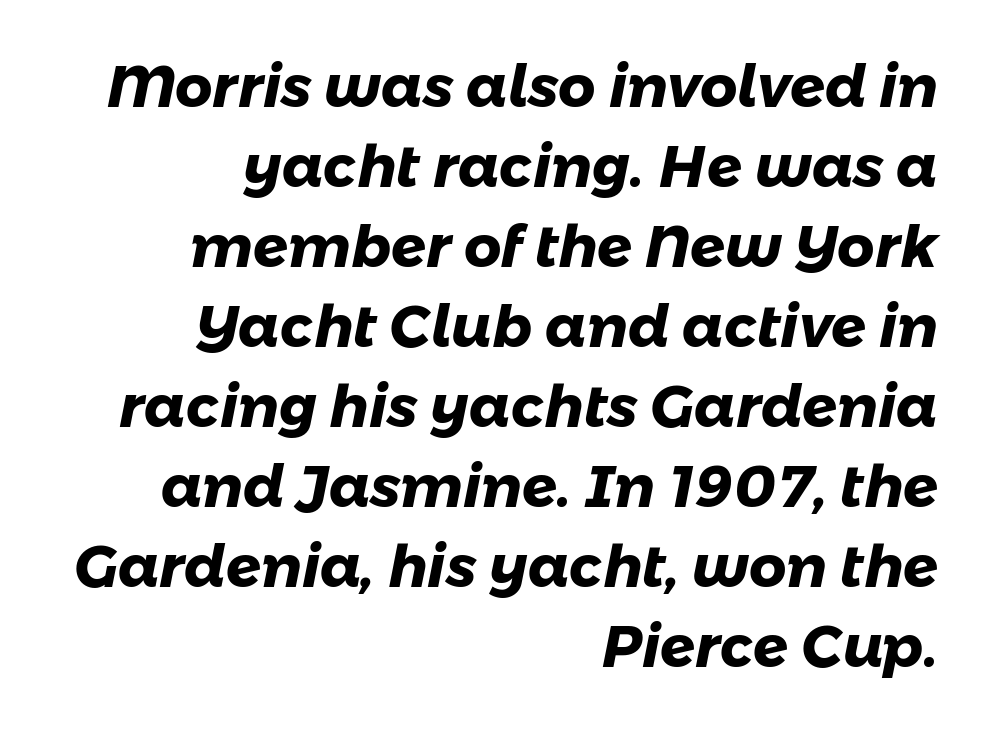
Q: Is the text bold? A: Yes.
Q: Is the typeface a serif or a sans-serif typeface? A: Sans-serif.
Q: Is the text underlined? A: No.
Q: How is the paragraph aligned? A: Right-aligned.
Q: Is the spacing between letters normal or unusually wide? A: Normal.
Q: Is the spacing between lines tight, normal or loose? A: Normal.
Q: Width (condensed, normal, or wide)? A: Normal.
Q: Stroke contrast? A: Low.
Q: x-height? A: Medium.
Q: Monospaced? A: No.
